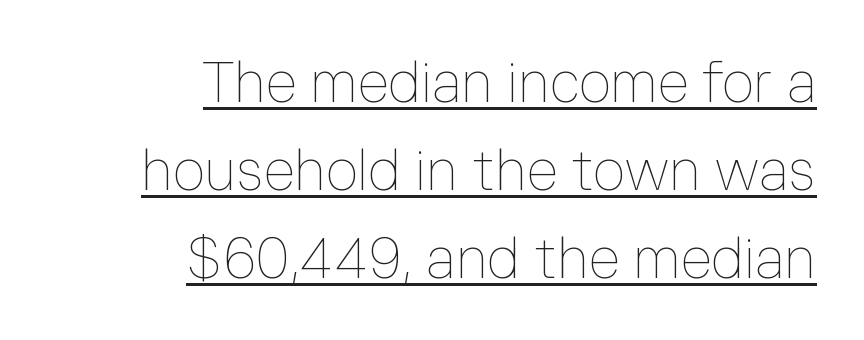
{"italic": "no", "bold": "no", "weight": "thin", "width": "normal", "stroke_contrast": "low", "x_height": "medium", "monospaced": "no", "underline": "yes", "align": "right", "line_spacing": "normal", "line_spacing_ratio": 1.57, "letter_spacing": "normal", "letter_spacing_em": 0.0, "glyph_px": 56}
